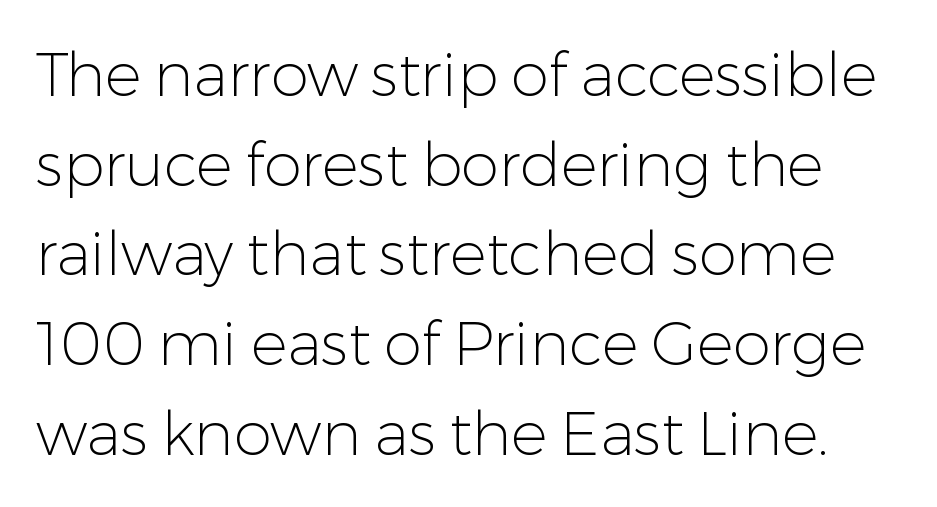
{"serif": "no", "italic": "no", "bold": "no", "weight": "light", "width": "normal", "stroke_contrast": "low", "x_height": "medium", "monospaced": "no", "underline": "no", "line_spacing": "normal", "line_spacing_ratio": 1.47, "letter_spacing": "normal", "letter_spacing_em": 0.0, "glyph_px": 61}
